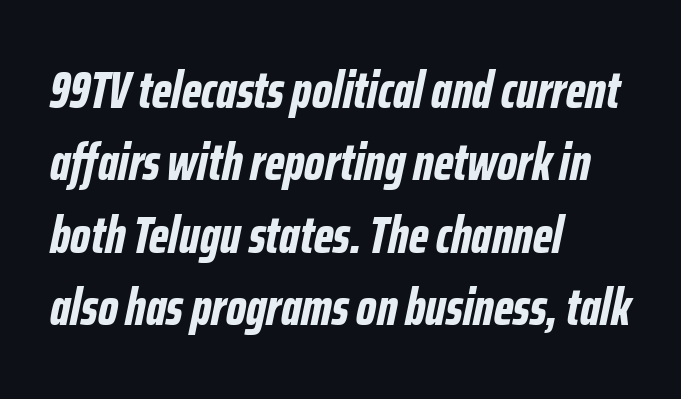
The image shows 51 px bold, condensed type, italic (leaning right); set left-aligned, normal line spacing (1.42x), normal letter spacing, not underlined; low stroke contrast and a medium x-height.
